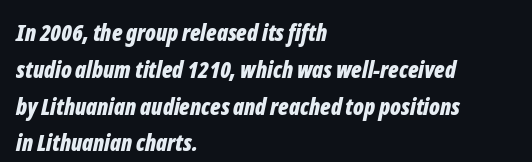
The image shows 23 px bold type, italic (leaning right); set left-aligned, normal line spacing (1.6x), normal letter spacing, not underlined.
